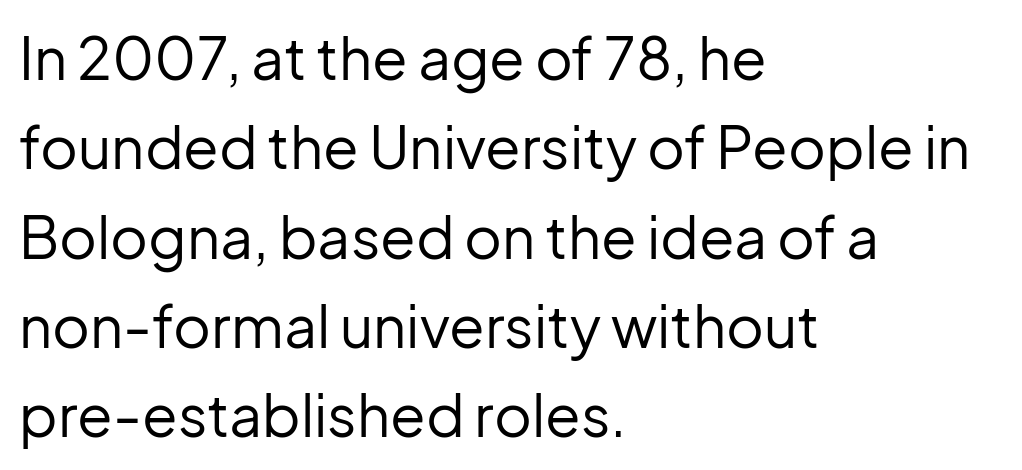
Q: Is the text bold? A: No.
Q: Is the text italic (slanted)? A: No, it is upright.
Q: Is the typeface a serif or a sans-serif typeface? A: Sans-serif.
Q: Is the text underlined? A: No.
Q: How is the paragraph aligned? A: Left-aligned.
Q: Is the spacing between letters normal or unusually wide? A: Normal.
Q: Is the spacing between lines tight, normal or loose? A: Normal.
Q: Width (condensed, normal, or wide)? A: Normal.
Q: Stroke contrast? A: Low.
Q: x-height? A: Medium.
Q: Monospaced? A: No.
